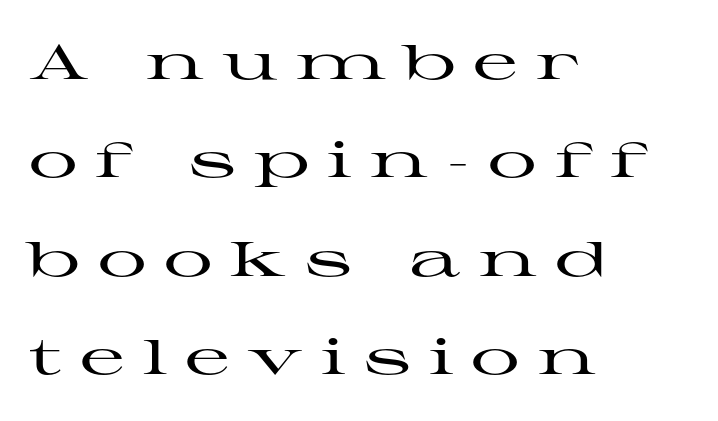
Q: Is the text italic (slanted)? A: No, it is upright.
Q: Is the typeface a serif or a sans-serif typeface? A: Serif.
Q: Is the text underlined? A: No.
Q: How is the paragraph aligned? A: Left-aligned.
Q: Is the spacing between letters normal or unusually wide? A: Unusually wide.
Q: Is the spacing between lines tight, normal or loose? A: Loose.
Q: Width (condensed, normal, or wide)? A: Wide.
Q: Stroke contrast? A: High.
Q: x-height? A: Medium.
Q: Monospaced? A: No.
